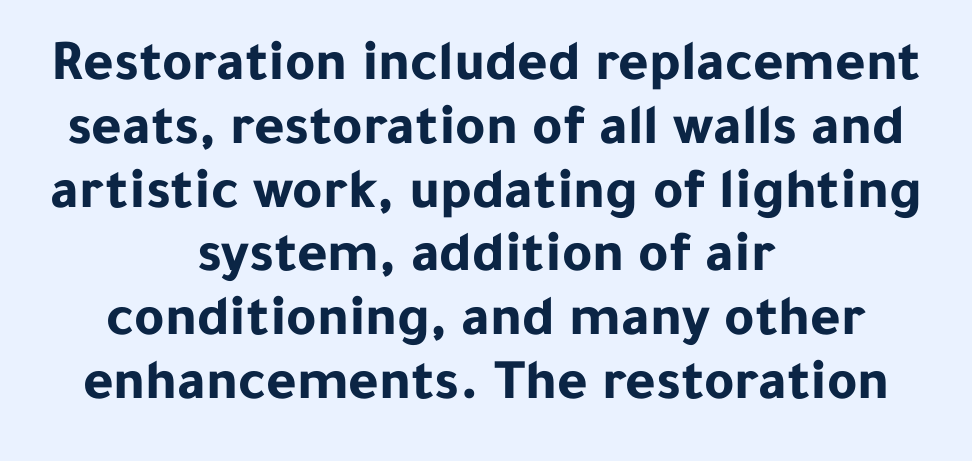
The image shows 58 px bold sans-serif type, upright; set centered, tight line spacing (1.1x), normal letter spacing, not underlined; low stroke contrast and a medium x-height.
